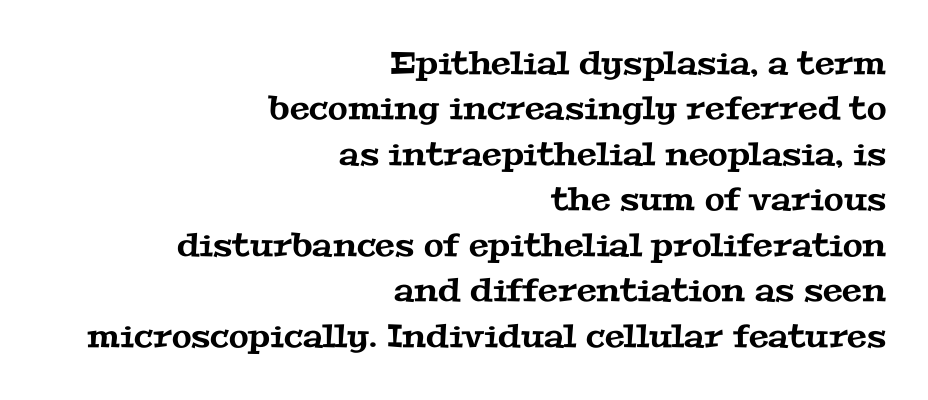
Letterform terminals end in serifs throughout the passage. The words here are not underlined. Spacing between characters is what you'd get straight out of the box. Spacing verdict: proportional, widths tailored to each character.
